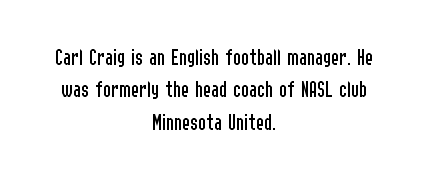
The cut favours lightness, reaching ordinary text weight at its darkest. This sample keeps an unexceptional amount of space between lines. The text block is weighted toward neither margin, spreading evenly from the middle. No word sits above an underline. Tracking value appears to be zero — textbook default spacing.
